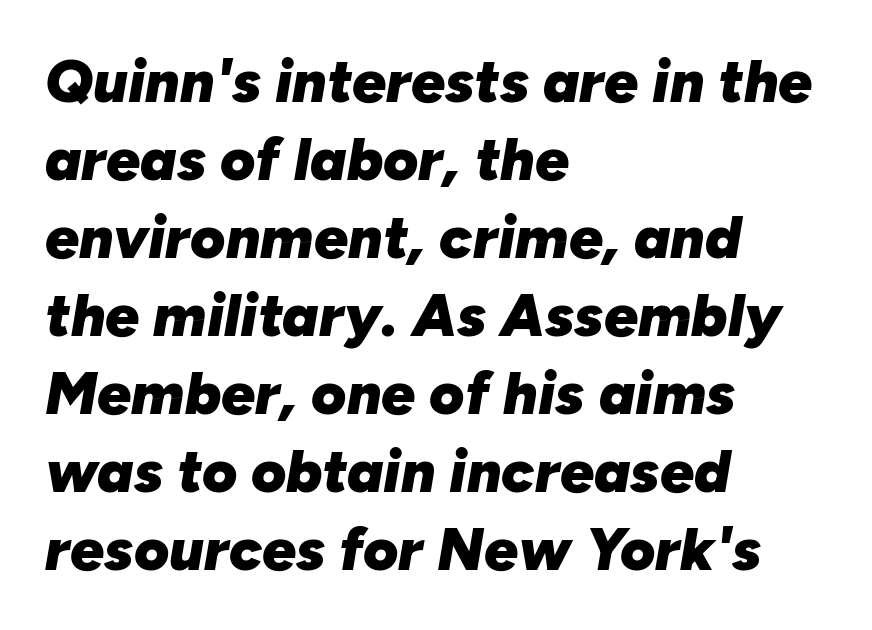
Q: Is the text bold? A: Yes.
Q: Is the text italic (slanted)? A: Yes, it leans right by about 10 degrees.
Q: Is the text underlined? A: No.
Q: How is the paragraph aligned? A: Left-aligned.
Q: Is the spacing between letters normal or unusually wide? A: Normal.
Q: Is the spacing between lines tight, normal or loose? A: Normal.
Q: Width (condensed, normal, or wide)? A: Normal.
Q: Stroke contrast? A: Low.
Q: x-height? A: Medium.
Q: Monospaced? A: No.
